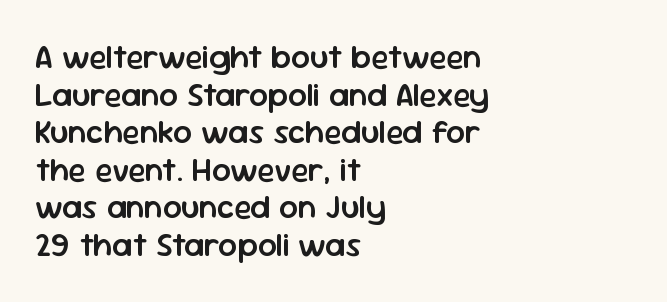
The typesetter chose a ragged-right arrangement here. Vertical strokes here are truly vertical. Serif or sans? Sans — the stroke terminals are bare. Each letter keeps its own natural width here, so spacing adapts to shape. This is moderately heavy type, rendered in semibold. Bare-footed words on every line.
